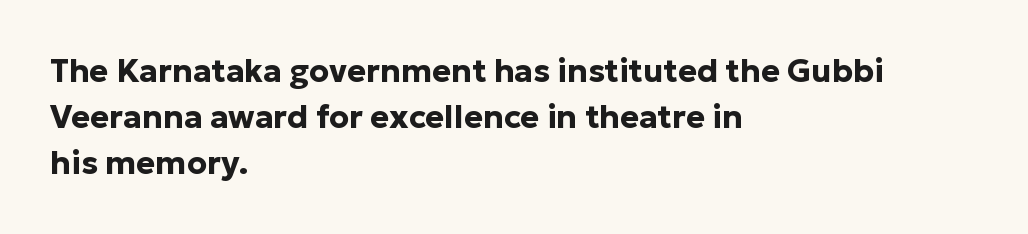
The image shows 32 px bold sans-serif type, upright; set left-aligned, normal line spacing (1.44x), normal letter spacing, not underlined; low stroke contrast and a medium x-height.
